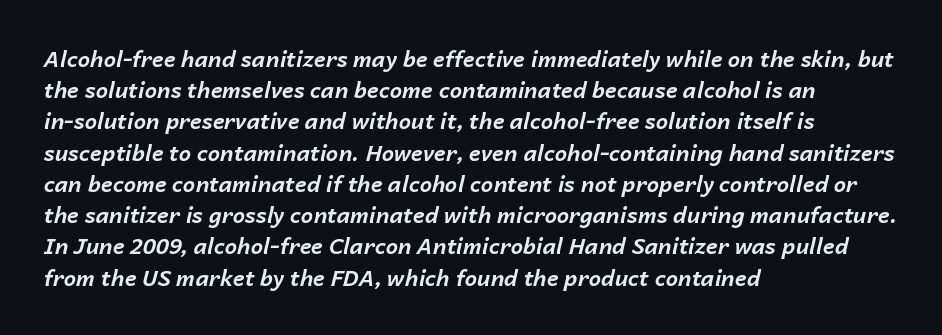
{"italic": "yes", "lean": "right", "slant_degrees": 14, "bold": "yes", "underline": "no", "align": "left", "line_spacing": "normal", "line_spacing_ratio": 1.42, "letter_spacing": "normal", "letter_spacing_em": 0.0, "glyph_px": 22}
